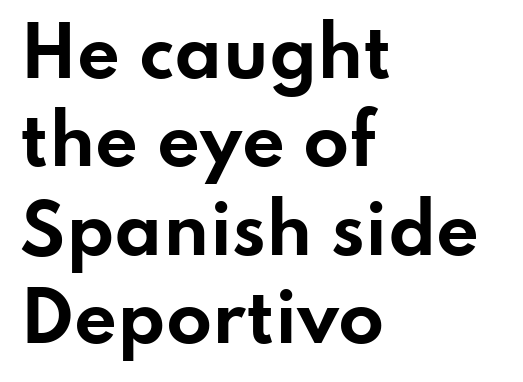
Q: Is the text bold? A: Yes.
Q: Is the text italic (slanted)? A: No, it is upright.
Q: Is the typeface a serif or a sans-serif typeface? A: Sans-serif.
Q: Is the text underlined? A: No.
Q: How is the paragraph aligned? A: Left-aligned.
Q: Is the spacing between letters normal or unusually wide? A: Normal.
Q: Is the spacing between lines tight, normal or loose? A: Normal.
Q: Width (condensed, normal, or wide)? A: Wide.
Q: Stroke contrast? A: Low.
Q: x-height? A: Small.
Q: Monospaced? A: No.
